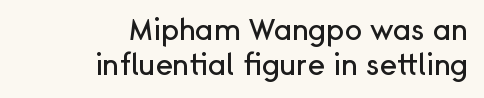
The image shows 29 px sans-serif type, upright; set right-aligned, line spacing 1.19x, normal letter spacing, not underlined; low stroke contrast and a medium x-height.
